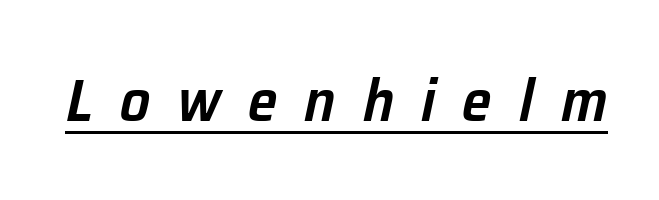
{"italic": "yes", "lean": "right", "slant_degrees": 12, "bold": "semi", "weight": "semibold", "width": "normal", "stroke_contrast": "low", "x_height": "medium", "monospaced": "no", "underline": "yes", "letter_spacing": "wide", "letter_spacing_em": 0.45, "glyph_px": 60}
